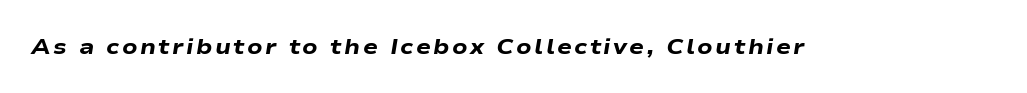
The strip under each line holds only bare page. The whole block is typeset with a tilt. The face used here has the dense, thick strokes of a bold.
